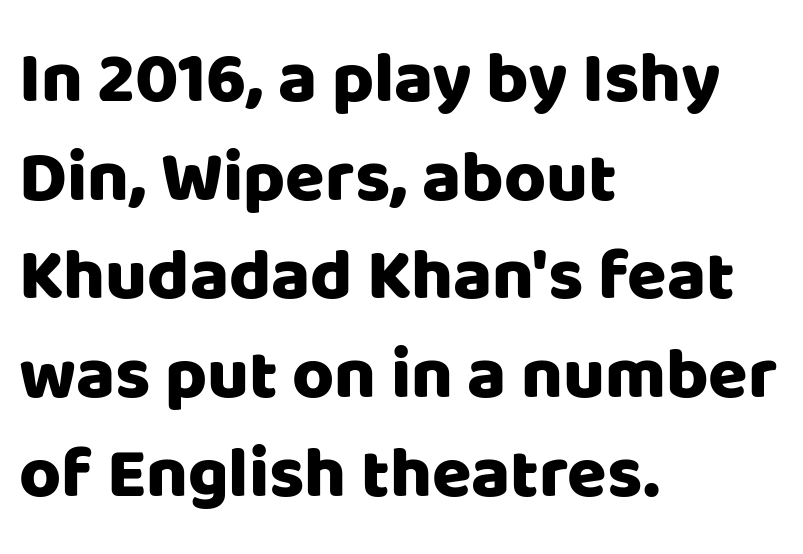
Q: Is the text italic (slanted)? A: No, it is upright.
Q: Is the typeface a serif or a sans-serif typeface? A: Sans-serif.
Q: Is the text underlined? A: No.
Q: How is the paragraph aligned? A: Left-aligned.
Q: Is the spacing between letters normal or unusually wide? A: Normal.
Q: Is the spacing between lines tight, normal or loose? A: Normal.
Q: Width (condensed, normal, or wide)? A: Normal.
Q: Stroke contrast? A: Low.
Q: x-height? A: Large.
Q: Monospaced? A: No.
